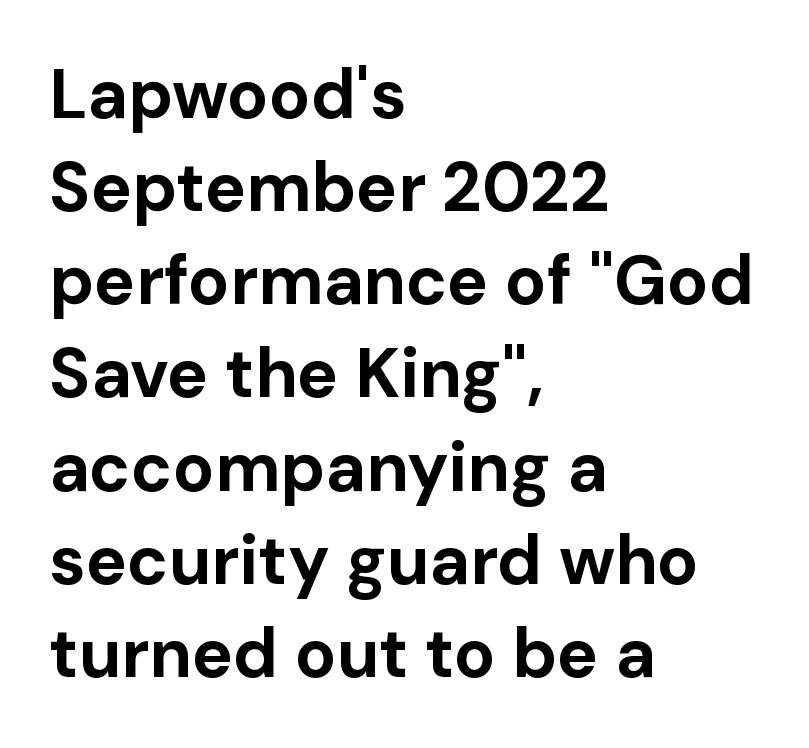
Q: Is the text bold? A: Yes.
Q: Is the text italic (slanted)? A: No, it is upright.
Q: Is the typeface a serif or a sans-serif typeface? A: Sans-serif.
Q: Is the text underlined? A: No.
Q: How is the paragraph aligned? A: Left-aligned.
Q: Is the spacing between letters normal or unusually wide? A: Normal.
Q: Is the spacing between lines tight, normal or loose? A: Normal.
Q: Width (condensed, normal, or wide)? A: Normal.
Q: Stroke contrast? A: Low.
Q: x-height? A: Medium.
Q: Monospaced? A: No.
